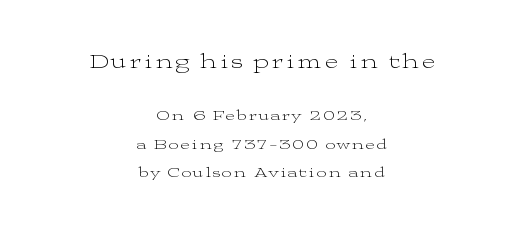
The image shows 20 px text type, upright; set centered, loose line spacing (2.05x), not underlined; the first (top) block is 1.43x larger.
